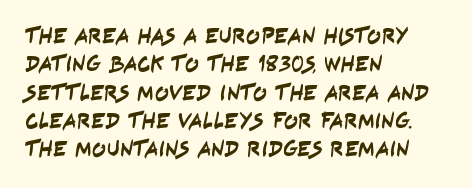
{"underline": "no", "align": "left", "line_spacing_ratio": 1.23, "letter_spacing": "normal", "letter_spacing_em": 0.0, "glyph_px": 23}
